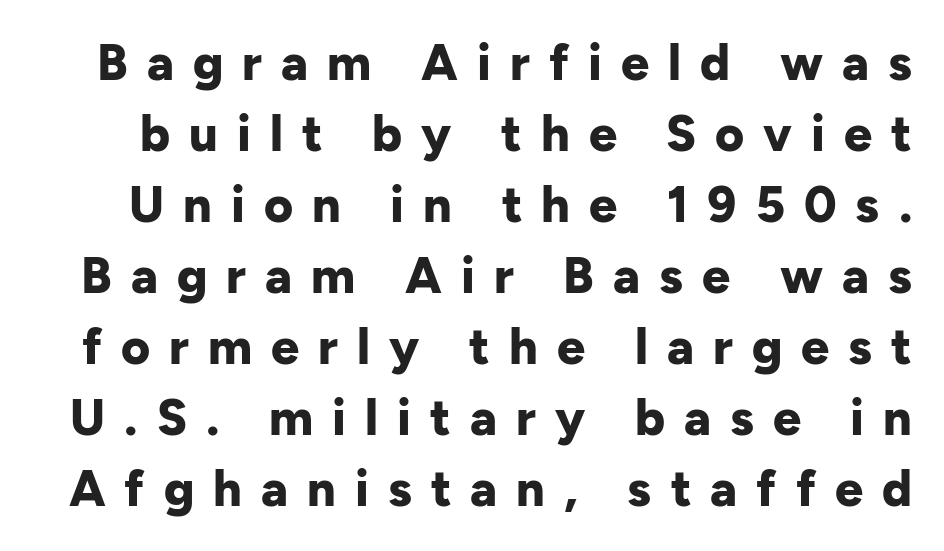
The image shows 50 px bold sans-serif type, upright; set normal line spacing (1.42x), unusually wide letter spacing (+0.38 em), not underlined; low stroke contrast and a medium x-height.
